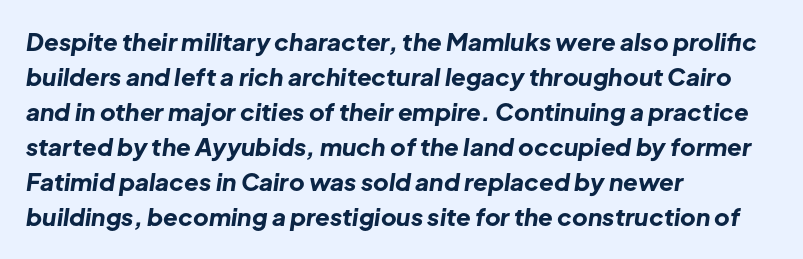
The image shows 24 px bold type, italic (leaning right); set left-aligned, normal line spacing (1.46x), normal letter spacing, not underlined.
